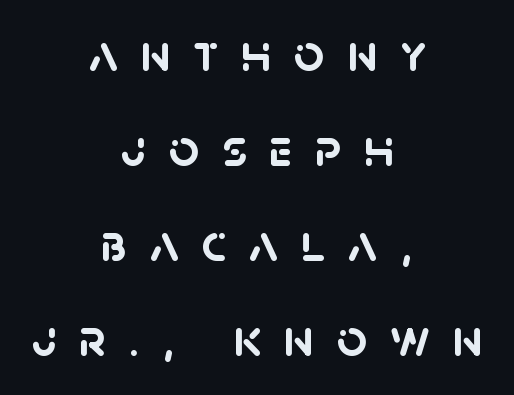
{"serif": "no", "bold": "yes", "weight": "semibold", "width": "normal", "stroke_contrast": "low", "x_height": "large", "monospaced": "no", "underline": "no", "align": "center", "line_spacing_ratio": 1.79, "letter_spacing": "wide", "letter_spacing_em": 0.42, "glyph_px": 53}
